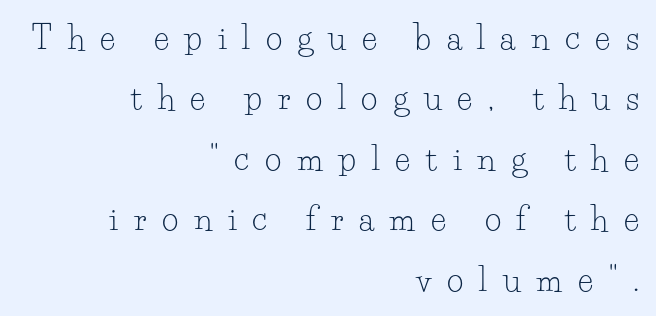
{"serif": "yes", "italic": "no", "bold": "no", "weight": "light", "width": "normal", "stroke_contrast": "low", "x_height": "small", "monospaced": "no", "underline": "no", "align": "right", "line_spacing_ratio": 1.89, "letter_spacing": "wide", "letter_spacing_em": 0.49, "glyph_px": 32}
